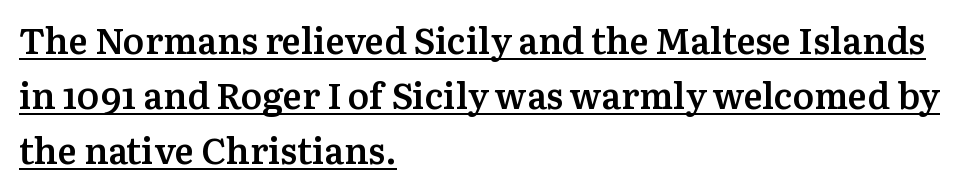
Standard letterfit; no display-style spreading of the glyphs. The passage shown stacks its lines at a standard gap. A student would call this left alignment; a typographer would say flush left, rag right. The sample's only ornament is a line tracing under the words.
